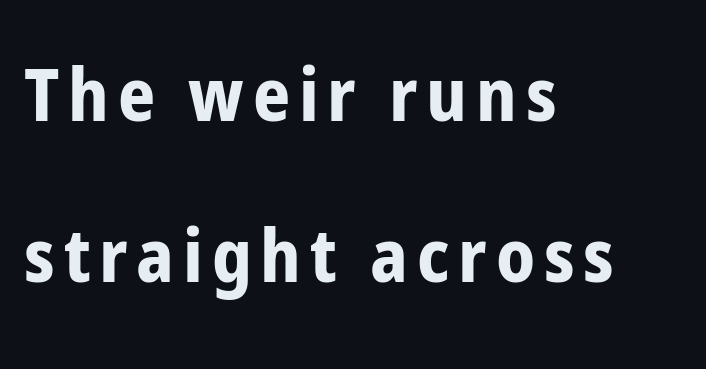
The image shows 73 px bold, condensed sans-serif type, upright; set left-aligned, loose line spacing (2.2x), not underlined; low stroke contrast and a medium x-height.
